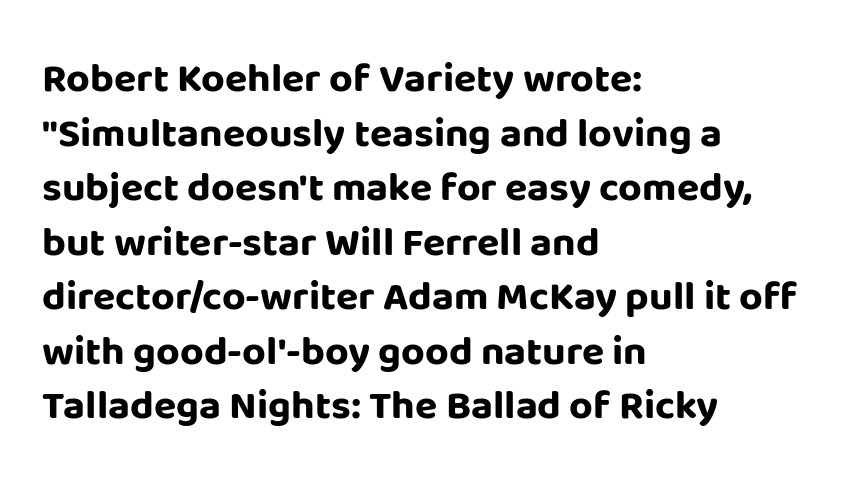
The image shows 41 px bold sans-serif type, upright; set left-aligned, normal line spacing (1.33x), normal letter spacing, not underlined; low stroke contrast and a large x-height.
